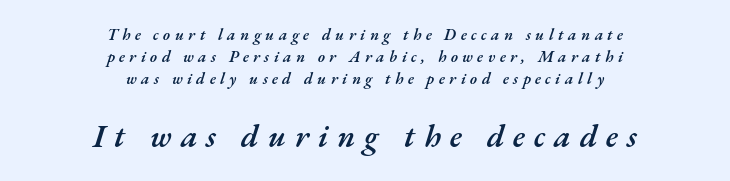
The image shows 32 px semibold type, italic (leaning right); set centered, normal line spacing (1.37x), unusually wide letter spacing (+0.28 em), not underlined; the second (bottom) block is 2.0x larger; medium stroke contrast and a small x-height.
